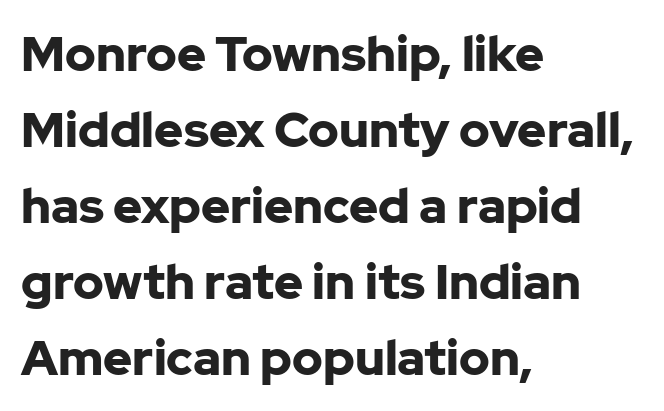
{"serif": "no", "italic": "no", "bold": "yes", "weight": "bold", "width": "normal", "stroke_contrast": "low", "x_height": "medium", "monospaced": "no", "underline": "no", "align": "left", "line_spacing": "normal", "line_spacing_ratio": 1.55, "letter_spacing": "normal", "letter_spacing_em": 0.0, "glyph_px": 49}
